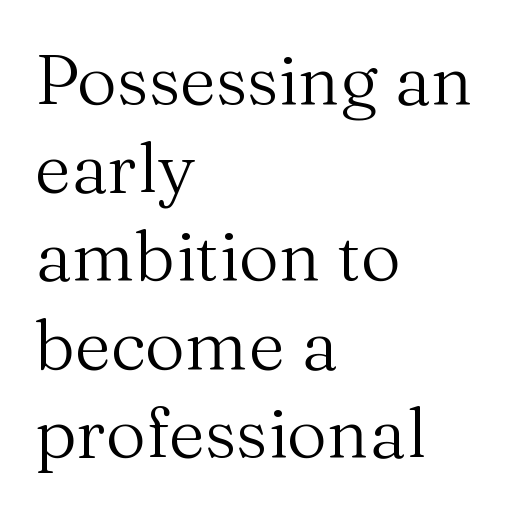
The image shows 70 px regular-weight serif type, upright; set left-aligned, normal line spacing (1.26x), normal letter spacing, not underlined; medium stroke contrast and a medium x-height.
